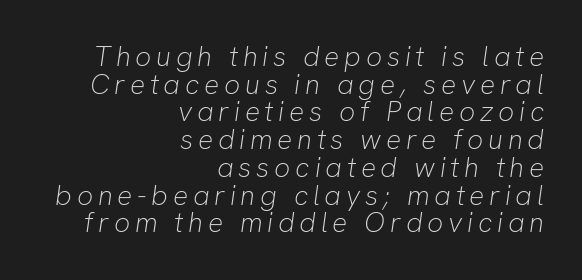
{"italic": "yes", "lean": "right", "slant_degrees": 8, "bold": "no", "weight": "light", "width": "normal", "stroke_contrast": "low", "x_height": "medium", "monospaced": "no", "underline": "no", "align": "right", "line_spacing": "tight", "line_spacing_ratio": 0.99, "glyph_px": 28}
